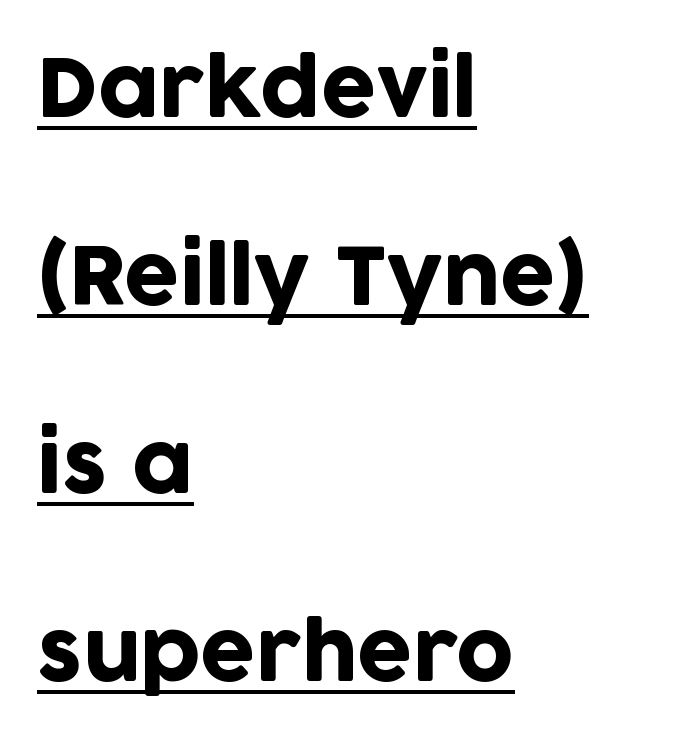
The image shows 79 px sans-serif type, upright; set left-aligned, loose line spacing (2.38x), normal letter spacing, underlined; low stroke contrast and a large x-height.
